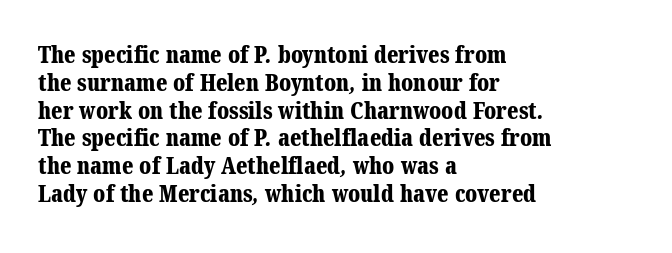
{"bold": "yes", "underline": "no", "align": "left", "line_spacing_ratio": 1.21, "letter_spacing": "normal", "letter_spacing_em": 0.0, "glyph_px": 23}
